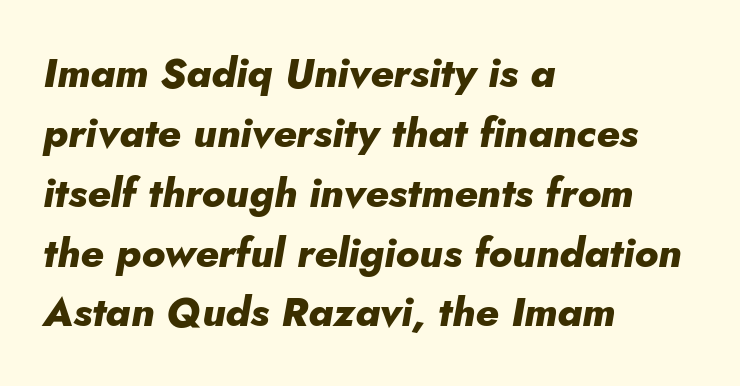
In terms of posture, this sample is oblique. The typesetting leans heavy: a genuine bold. How would I describe the line gaps? Plain and ordinary. Honestly, there is no underline to notice here at all.
